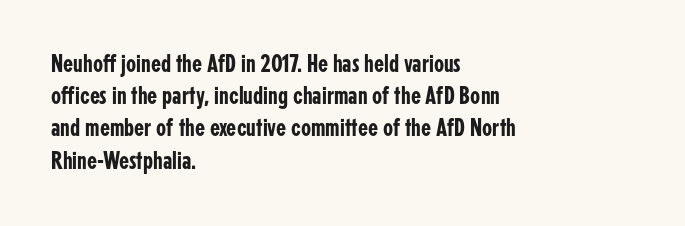
{"italic": "no", "underline": "no", "align": "left", "line_spacing_ratio": 1.24, "letter_spacing": "normal", "letter_spacing_em": 0.0, "glyph_px": 26}
